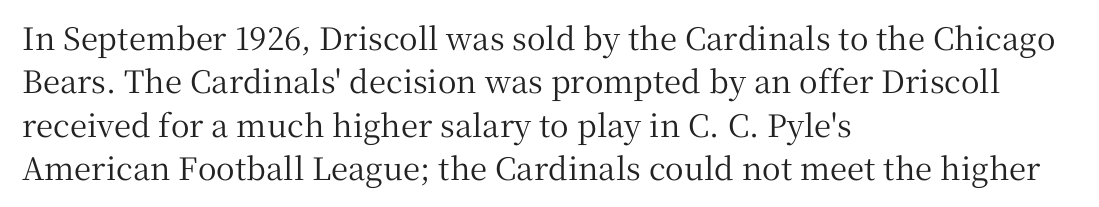
{"serif": "yes", "italic": "no", "width": "normal", "stroke_contrast": "medium", "x_height": "medium", "monospaced": "no", "underline": "no", "align": "left", "line_spacing": "normal", "line_spacing_ratio": 1.4, "letter_spacing": "normal", "letter_spacing_em": 0.0, "glyph_px": 31}
